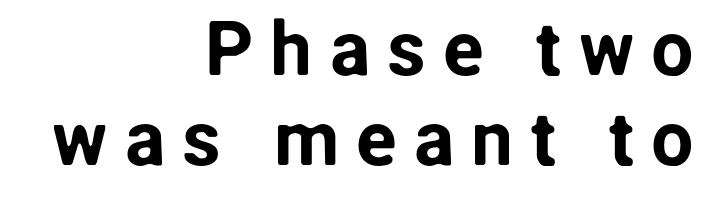
The image shows 76 px sans-serif type, upright; set right-aligned, line spacing 1.19x, unusually wide letter spacing (+0.22 em), not underlined; low stroke contrast and a medium x-height.
